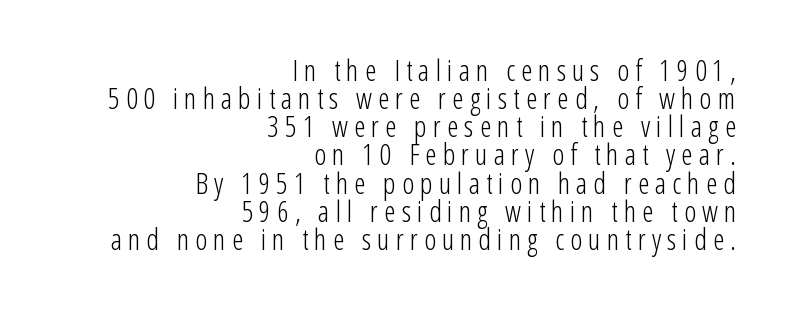
{"serif": "no", "italic": "no", "bold": "no", "weight": "light", "width": "condensed", "stroke_contrast": "low", "x_height": "medium", "monospaced": "no", "underline": "no", "align": "right", "line_spacing": "tight", "line_spacing_ratio": 0.97, "letter_spacing": "wide", "letter_spacing_em": 0.21, "glyph_px": 29}
